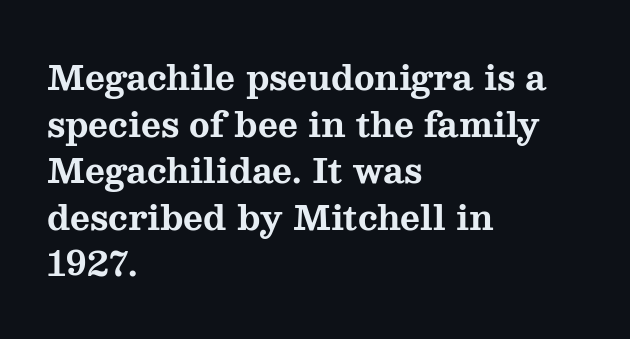
The image shows 34 px bold, wide serif type, upright; set left-aligned, normal line spacing (1.37x), normal letter spacing, not underlined; medium stroke contrast and a medium x-height.
